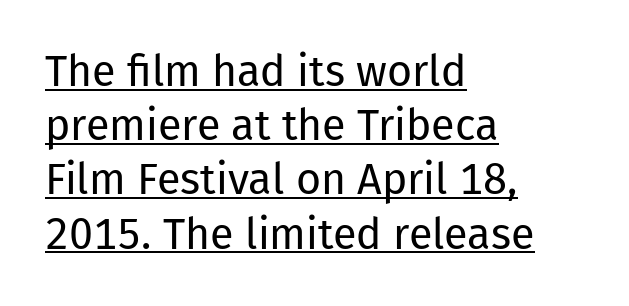
Q: Is the text bold? A: No.
Q: Is the text italic (slanted)? A: No, it is upright.
Q: Is the typeface a serif or a sans-serif typeface? A: Sans-serif.
Q: Is the text underlined? A: Yes.
Q: How is the paragraph aligned? A: Left-aligned.
Q: Is the spacing between letters normal or unusually wide? A: Normal.
Q: Is the spacing between lines tight, normal or loose? A: Normal.
Q: Width (condensed, normal, or wide)? A: Normal.
Q: Stroke contrast? A: Low.
Q: x-height? A: Medium.
Q: Monospaced? A: No.
